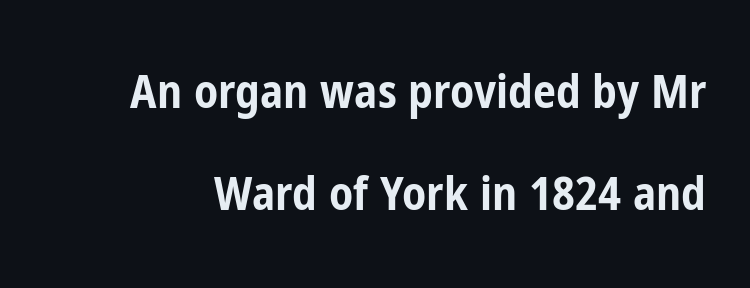
{"serif": "no", "italic": "no", "bold": "yes", "weight": "bold", "width": "condensed", "stroke_contrast": "low", "x_height": "medium", "monospaced": "no", "underline": "no", "line_spacing": "loose", "line_spacing_ratio": 2.21, "letter_spacing": "normal", "letter_spacing_em": 0.0, "glyph_px": 46}
